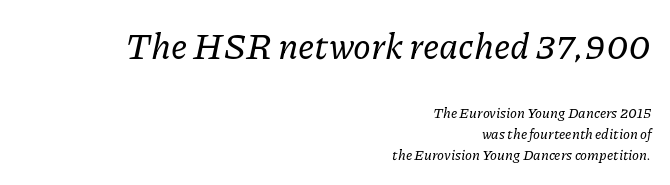
The image shows 36 px serif type, italic (leaning right); set right-aligned, normal line spacing (1.51x), normal letter spacing, not underlined; the first (top) block is 2.57x larger; low stroke contrast and a medium x-height.
